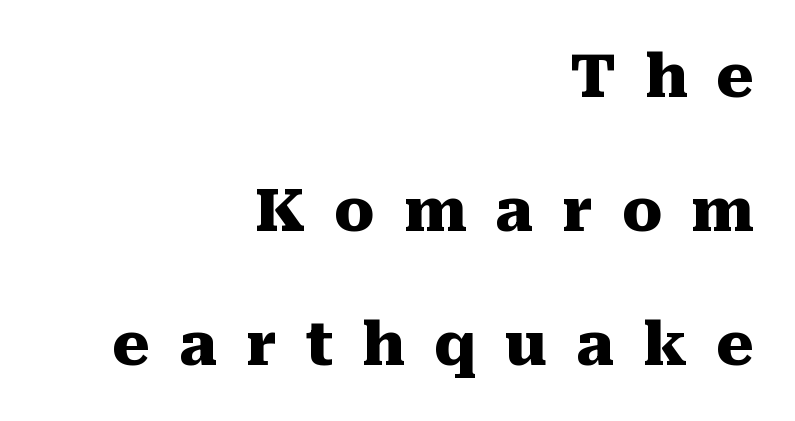
The image shows 60 px heavy serif type, upright; set right-aligned, loose line spacing (2.23x), unusually wide letter spacing (+0.48 em), not underlined; medium stroke contrast and a medium x-height.
